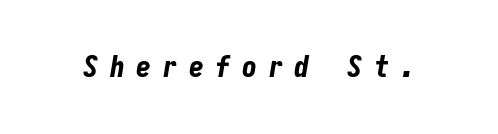
The image shows 30 px bold, condensed type, italic (leaning right), monospaced; set unusually wide letter spacing (+0.38 em), not underlined; low stroke contrast and a medium x-height.
